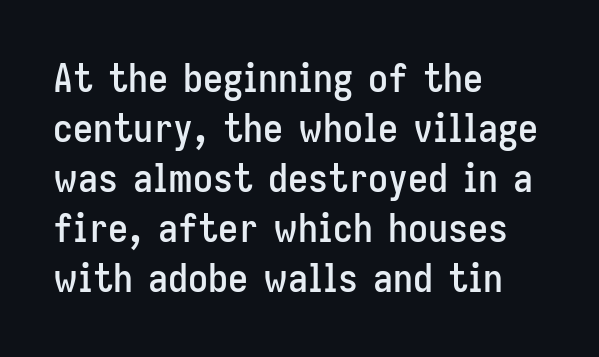
The image shows 40 px condensed sans-serif type, upright; set left-aligned, normal line spacing (1.25x), normal letter spacing, not underlined; low stroke contrast and a medium x-height.
